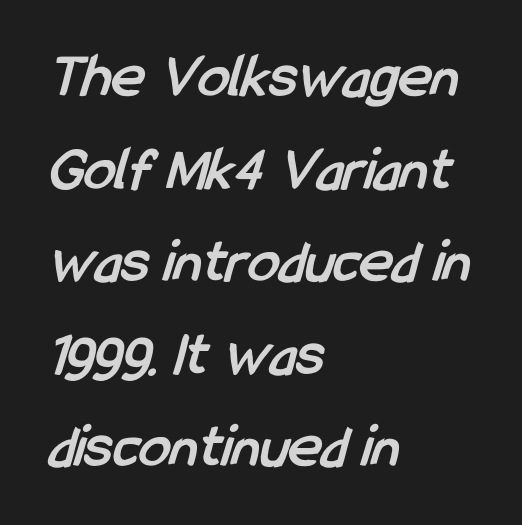
Q: Is the text bold? A: Yes.
Q: Is the typeface a serif or a sans-serif typeface? A: Sans-serif.
Q: Is the text underlined? A: No.
Q: How is the paragraph aligned? A: Left-aligned.
Q: Is the spacing between letters normal or unusually wide? A: Normal.
Q: Is the spacing between lines tight, normal or loose? A: Normal.
Q: Width (condensed, normal, or wide)? A: Condensed.
Q: Stroke contrast? A: Low.
Q: x-height? A: Medium.
Q: Monospaced? A: No.
